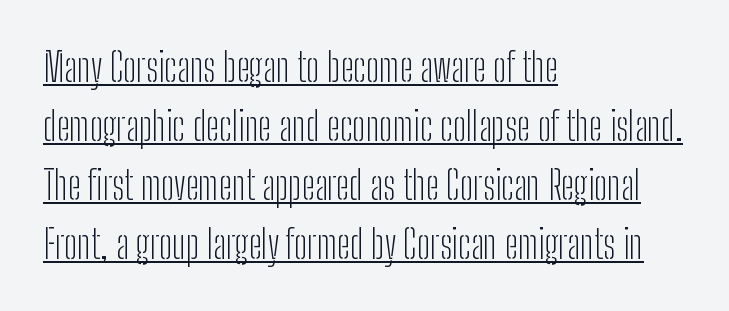
{"serif": "no", "italic": "no", "bold": "no", "weight": "light", "width": "condensed", "stroke_contrast": "low", "x_height": "medium", "monospaced": "no", "underline": "yes", "align": "left", "line_spacing": "normal", "line_spacing_ratio": 1.51, "letter_spacing": "normal", "letter_spacing_em": 0.0, "glyph_px": 39}
